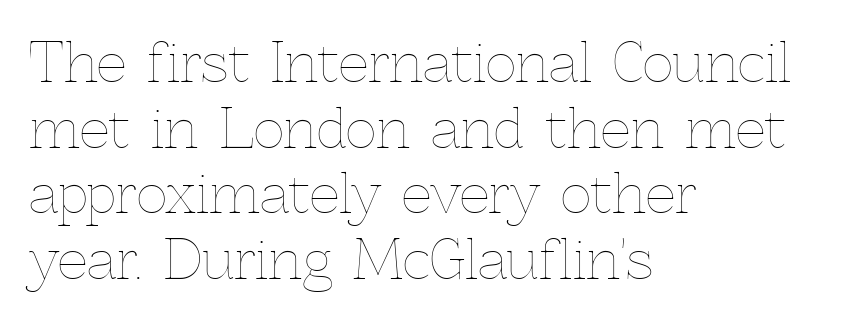
Q: Is the text bold? A: No.
Q: Is the text italic (slanted)? A: No, it is upright.
Q: Is the text underlined? A: No.
Q: How is the paragraph aligned? A: Left-aligned.
Q: Is the spacing between letters normal or unusually wide? A: Normal.
Q: Width (condensed, normal, or wide)? A: Normal.
Q: x-height? A: Medium.
Q: Monospaced? A: No.
